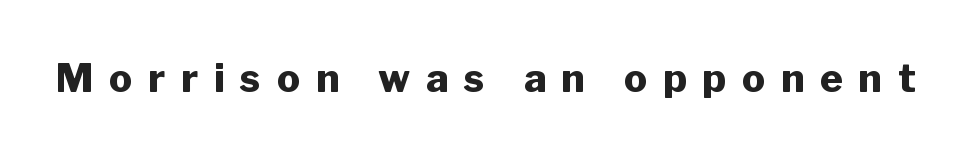
Q: Is the text bold? A: Yes.
Q: Is the text italic (slanted)? A: No, it is upright.
Q: Is the typeface a serif or a sans-serif typeface? A: Sans-serif.
Q: Is the text underlined? A: No.
Q: Is the spacing between letters normal or unusually wide? A: Unusually wide.
Q: Width (condensed, normal, or wide)? A: Normal.
Q: Stroke contrast? A: Low.
Q: x-height? A: Medium.
Q: Monospaced? A: No.
